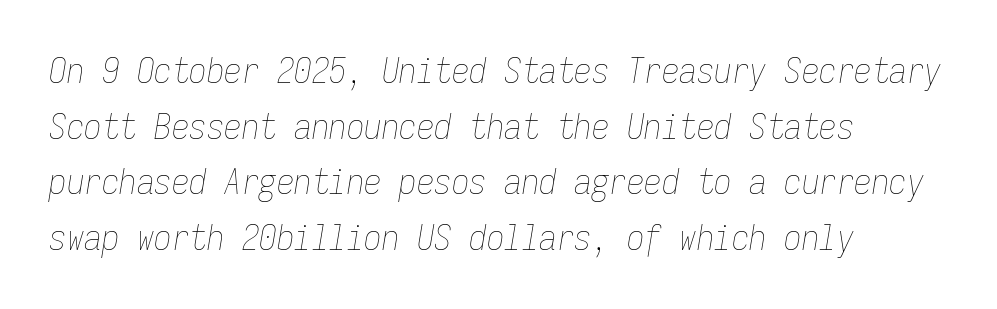
Q: Is the text bold? A: No.
Q: Is the text italic (slanted)? A: Yes, it leans right by about 9 degrees.
Q: Is the text underlined? A: No.
Q: How is the paragraph aligned? A: Left-aligned.
Q: Is the spacing between letters normal or unusually wide? A: Normal.
Q: Is the spacing between lines tight, normal or loose? A: Normal.
Q: Width (condensed, normal, or wide)? A: Condensed.
Q: Stroke contrast? A: Low.
Q: x-height? A: Medium.
Q: Monospaced? A: Yes.
